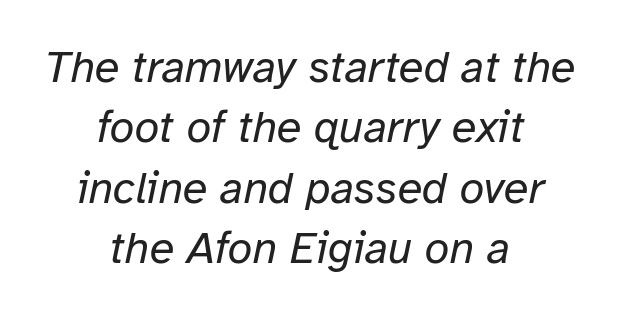
Q: Is the text bold? A: No.
Q: Is the text italic (slanted)? A: Yes, it leans right by about 12 degrees.
Q: Is the text underlined? A: No.
Q: How is the paragraph aligned? A: Centered.
Q: Is the spacing between letters normal or unusually wide? A: Normal.
Q: Is the spacing between lines tight, normal or loose? A: Normal.
Q: Width (condensed, normal, or wide)? A: Normal.
Q: Stroke contrast? A: Low.
Q: x-height? A: Medium.
Q: Monospaced? A: No.
